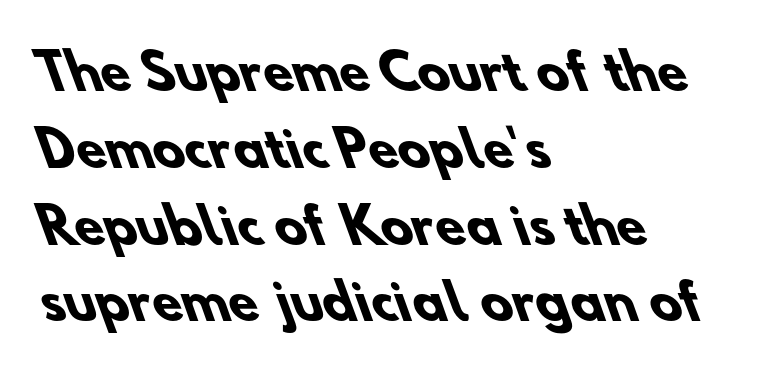
{"serif": "no", "bold": "yes", "weight": "heavy", "width": "normal", "stroke_contrast": "low", "x_height": "small", "monospaced": "no", "underline": "no", "align": "left", "line_spacing": "normal", "line_spacing_ratio": 1.6, "letter_spacing": "normal", "letter_spacing_em": 0.0, "glyph_px": 48}
